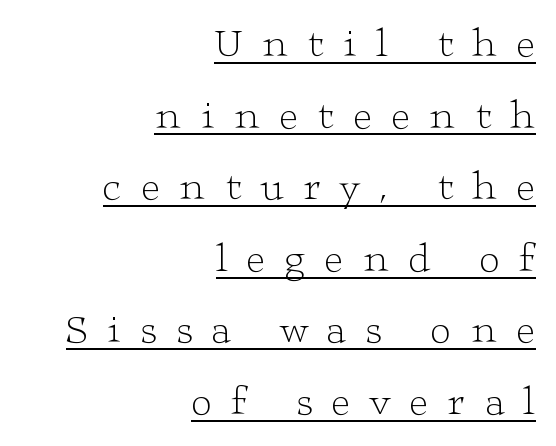
The paragraph shown leans on its right margin. You could not count columns in this text — the font is proportionally spaced. Glyph-to-glyph distance is far greater than everyday printed text. Honestly, the underline is the first thing you notice here.
